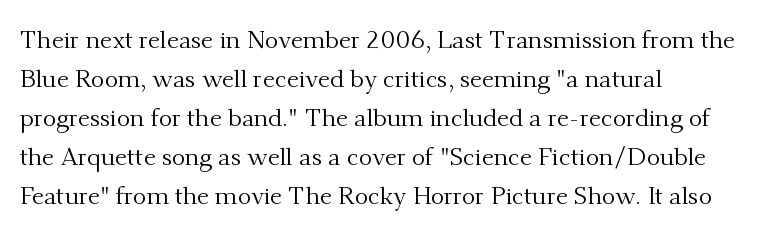
The space between consecutive lines is moderate. In terms of letterspacing, this is plain default setting. This rendering features lettering with no underline. Is the stroke heavy? The answer is a plain regular-or-lighter.
